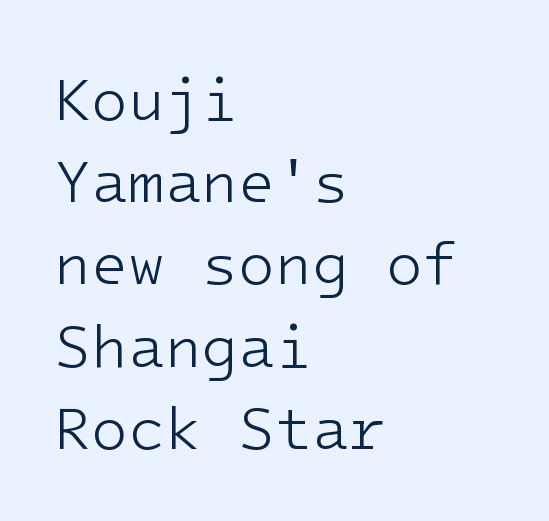
Q: Is the text bold? A: No.
Q: Is the text italic (slanted)? A: No, it is upright.
Q: Is the typeface a serif or a sans-serif typeface? A: Sans-serif.
Q: Is the text underlined? A: No.
Q: How is the paragraph aligned? A: Left-aligned.
Q: Is the spacing between letters normal or unusually wide? A: Normal.
Q: Is the spacing between lines tight, normal or loose? A: Normal.
Q: Width (condensed, normal, or wide)? A: Normal.
Q: Stroke contrast? A: Low.
Q: x-height? A: Medium.
Q: Monospaced? A: Yes.
